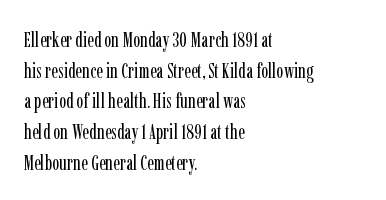
{"italic": "no", "bold": "no", "underline": "no", "align": "left", "line_spacing": "normal", "line_spacing_ratio": 1.46, "letter_spacing": "normal", "letter_spacing_em": 0.0, "glyph_px": 21}
